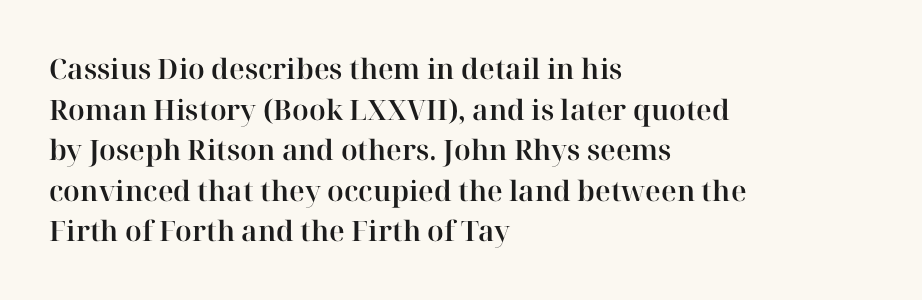
The image shows 28 px serif type, upright; set left-aligned, normal line spacing (1.45x), normal letter spacing, not underlined; high stroke contrast and a medium x-height.
